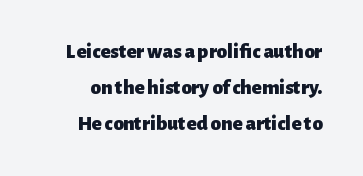
The image shows 21 px bold type, upright; set line spacing 1.71x, normal letter spacing, not underlined.
